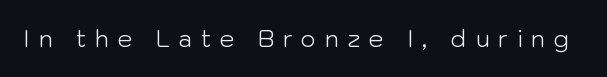
{"italic": "no", "bold": "no", "underline": "no", "letter_spacing": "wide", "letter_spacing_em": 0.38, "glyph_px": 23}
